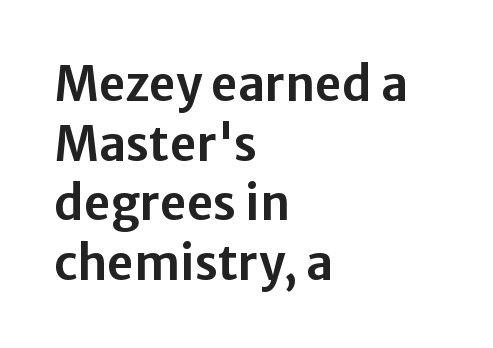
{"serif": "no", "italic": "no", "width": "normal", "stroke_contrast": "low", "x_height": "medium", "monospaced": "no", "underline": "no", "align": "left", "line_spacing": "normal", "line_spacing_ratio": 1.27, "letter_spacing": "normal", "letter_spacing_em": 0.0, "glyph_px": 47}
